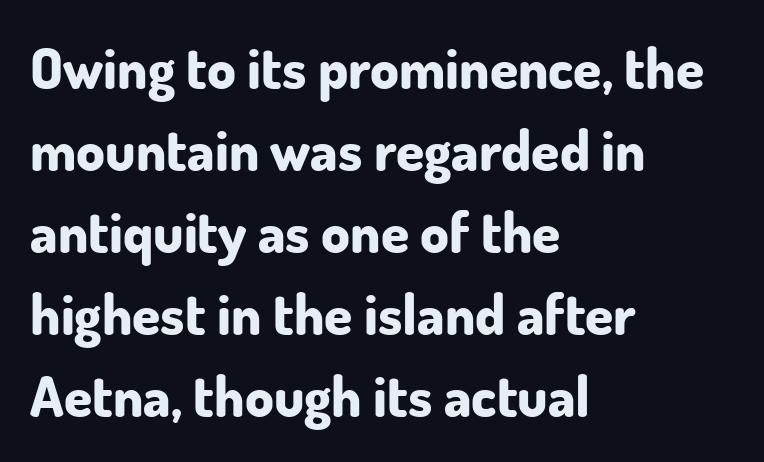
The image shows 57 px bold sans-serif type, upright; set left-aligned, normal line spacing (1.44x), normal letter spacing, not underlined; low stroke contrast and a small x-height.
